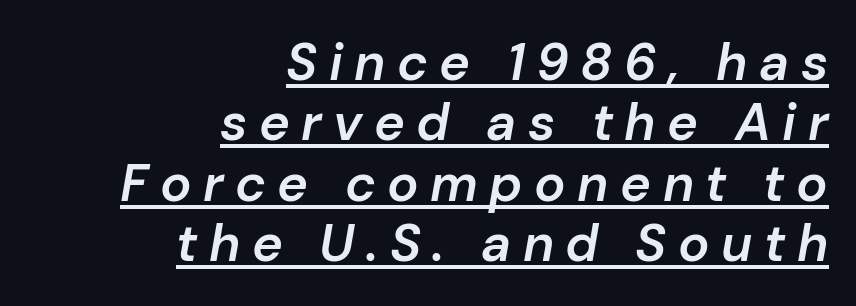
Q: Is the text bold? A: Semi-bold.
Q: Is the text italic (slanted)? A: Yes, it leans right by about 10 degrees.
Q: Is the text underlined? A: Yes.
Q: How is the paragraph aligned? A: Right-aligned.
Q: Is the spacing between letters normal or unusually wide? A: Unusually wide.
Q: Width (condensed, normal, or wide)? A: Normal.
Q: Stroke contrast? A: Low.
Q: x-height? A: Medium.
Q: Monospaced? A: No.
